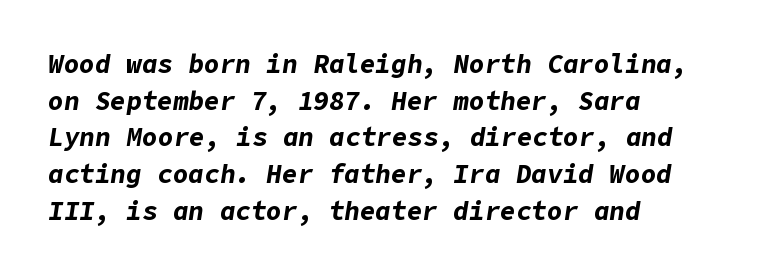
The image shows 26 px bold type, italic (leaning right); set left-aligned, normal line spacing (1.41x), normal letter spacing, not underlined.
